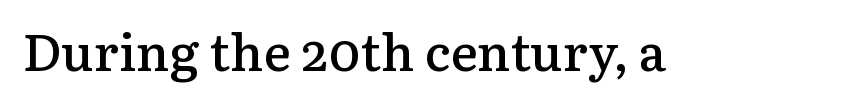
Each row of text sits above clean, open space. Moderately thickened strokes mark this as semibold type. Spacing between characters is what you'd get straight out of the box. Unlike italic type, these characters show no tilt at all.
